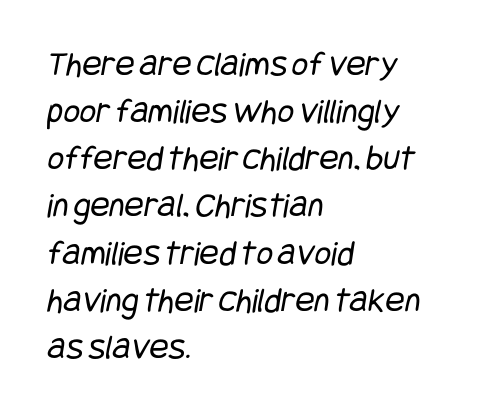
Notice how descenders clear the ascenders below comfortably — that's standard leading. Is this a heavy cut? Hardly; it is regular or lighter. Standard letterfit; no display-style spreading of the glyphs. Are there feet on the stems? There aren't — it's a sans. The compositor pushed each line to the left boundary.
